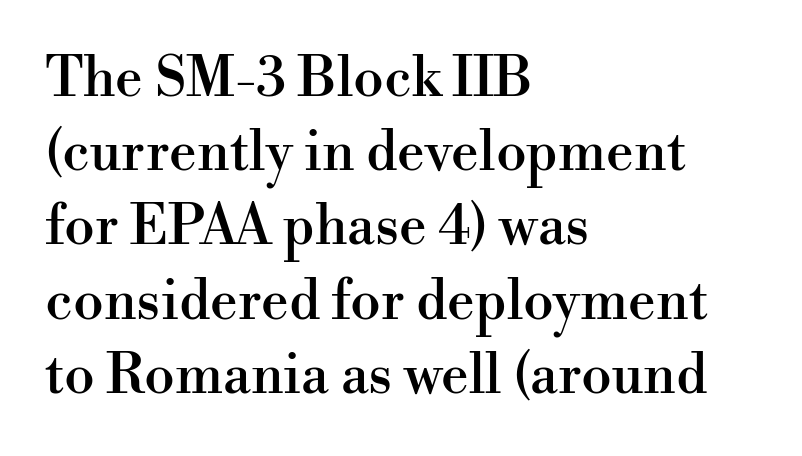
The image shows 55 px serif type, upright; set left-aligned, normal line spacing (1.35x), normal letter spacing, not underlined; high stroke contrast and a small x-height.
